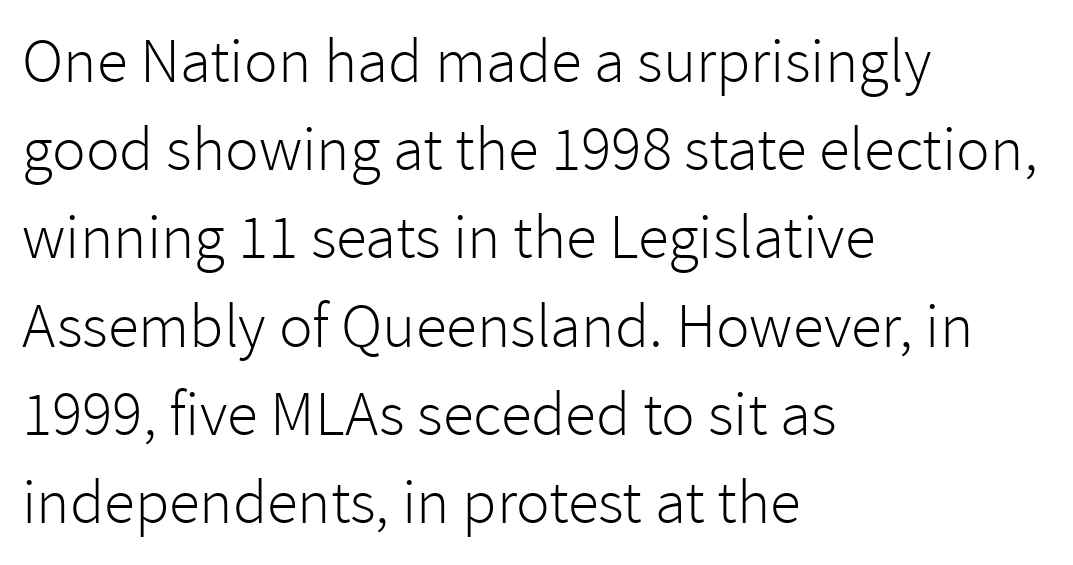
The image shows 63 px light sans-serif type, upright; set left-aligned, normal line spacing (1.4x), normal letter spacing, not underlined; low stroke contrast and a medium x-height.
